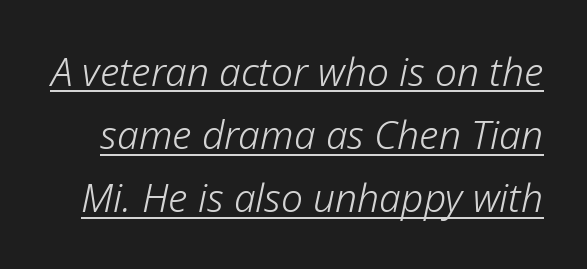
Q: Is the text bold? A: No.
Q: Is the text italic (slanted)? A: Yes, it leans right by about 12 degrees.
Q: Is the text underlined? A: Yes.
Q: Is the spacing between letters normal or unusually wide? A: Normal.
Q: Is the spacing between lines tight, normal or loose? A: Normal.
Q: Width (condensed, normal, or wide)? A: Normal.
Q: Stroke contrast? A: Low.
Q: x-height? A: Medium.
Q: Monospaced? A: No.
